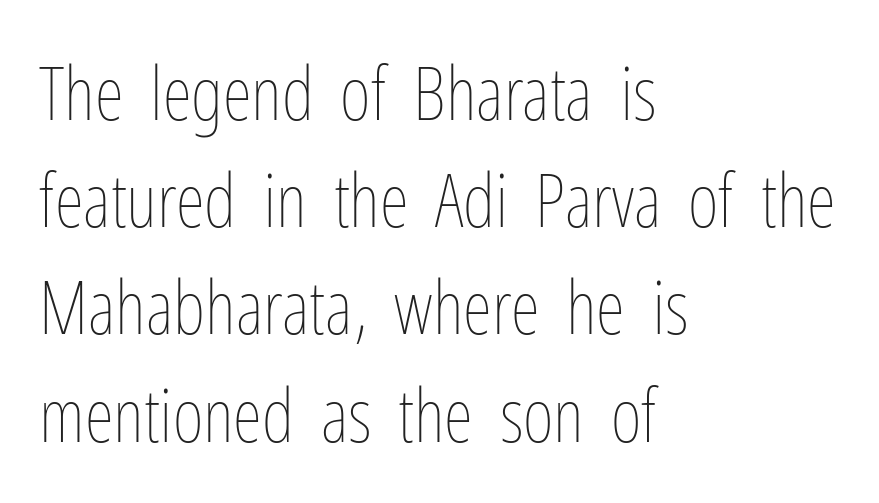
How would I describe the line gaps? Plain and ordinary. Visually the block forms a straight wall on the left and a jagged coastline on the right. Between one letter and the next there's only the usual sliver of space. Italic? Not at all — the glyphs are vertical.
